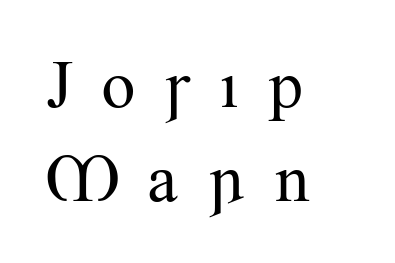
Q: Is the text bold? A: No.
Q: Is the text italic (slanted)? A: No, it is upright.
Q: Is the typeface a serif or a sans-serif typeface? A: Serif.
Q: Is the text underlined? A: No.
Q: How is the paragraph aligned? A: Left-aligned.
Q: Is the spacing between letters normal or unusually wide? A: Unusually wide.
Q: Is the spacing between lines tight, normal or loose? A: Normal.
Q: Width (condensed, normal, or wide)? A: Normal.
Q: Stroke contrast? A: Medium.
Q: x-height? A: Small.
Q: Monospaced? A: No.
